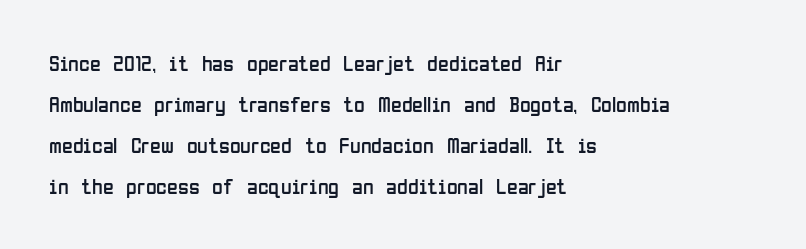
{"italic": "no", "bold": "no", "underline": "no", "align": "left", "line_spacing_ratio": 1.87, "letter_spacing": "normal", "letter_spacing_em": 0.0, "glyph_px": 22}
